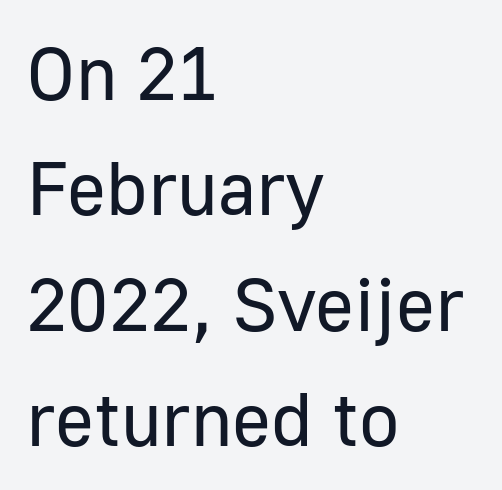
{"serif": "no", "italic": "no", "bold": "no", "weight": "regular", "width": "normal", "stroke_contrast": "low", "x_height": "medium", "monospaced": "no", "underline": "no", "align": "left", "line_spacing": "normal", "line_spacing_ratio": 1.54, "letter_spacing": "normal", "letter_spacing_em": 0.0, "glyph_px": 75}
